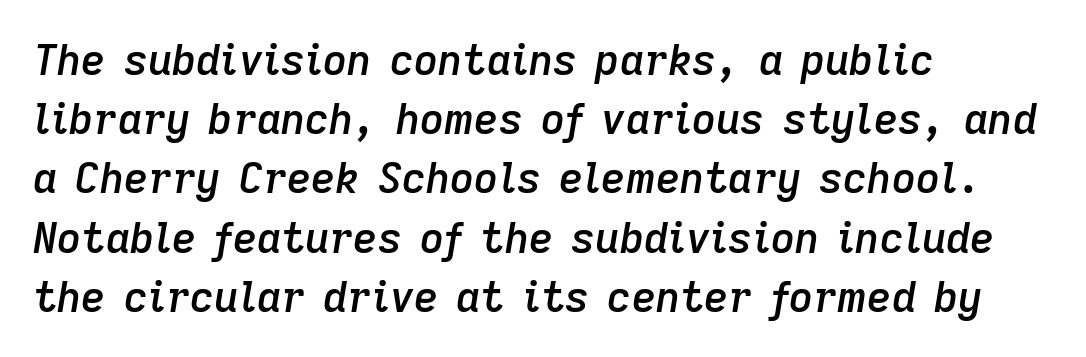
Q: Is the text bold? A: Semi-bold.
Q: Is the text italic (slanted)? A: Yes, it leans right by about 9 degrees.
Q: Is the text underlined? A: No.
Q: How is the paragraph aligned? A: Left-aligned.
Q: Is the spacing between letters normal or unusually wide? A: Normal.
Q: Is the spacing between lines tight, normal or loose? A: Normal.
Q: Width (condensed, normal, or wide)? A: Normal.
Q: Stroke contrast? A: Low.
Q: x-height? A: Medium.
Q: Monospaced? A: No.
